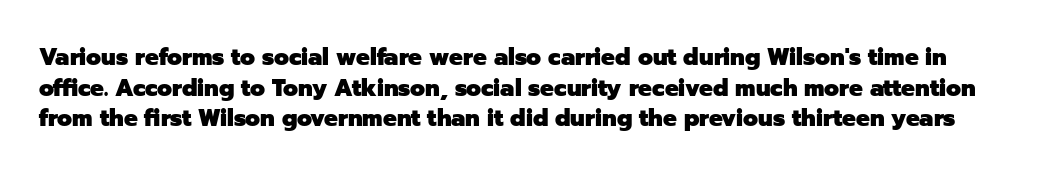
The image shows 23 px bold type, upright; set normal line spacing (1.33x), normal letter spacing, not underlined.
